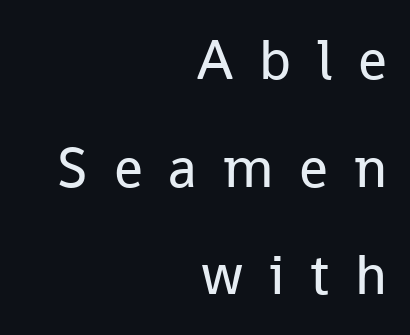
The image shows 57 px regular-weight sans-serif type, upright; set right-aligned, line spacing 1.89x, unusually wide letter spacing (+0.45 em), not underlined; low stroke contrast and a medium x-height.
